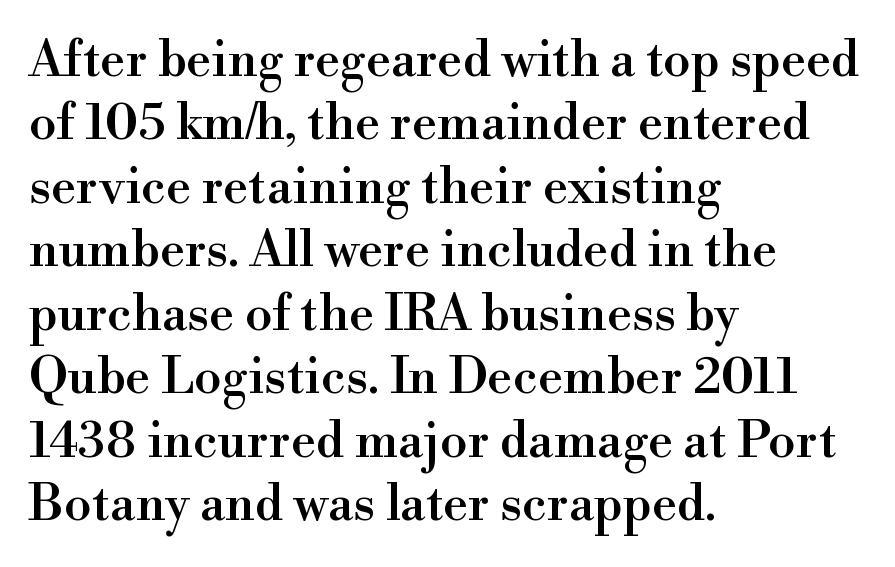
Q: Is the text italic (slanted)? A: No, it is upright.
Q: Is the typeface a serif or a sans-serif typeface? A: Serif.
Q: Is the text underlined? A: No.
Q: How is the paragraph aligned? A: Left-aligned.
Q: Is the spacing between letters normal or unusually wide? A: Normal.
Q: Is the spacing between lines tight, normal or loose? A: Normal.
Q: Width (condensed, normal, or wide)? A: Normal.
Q: x-height? A: Small.
Q: Monospaced? A: No.
